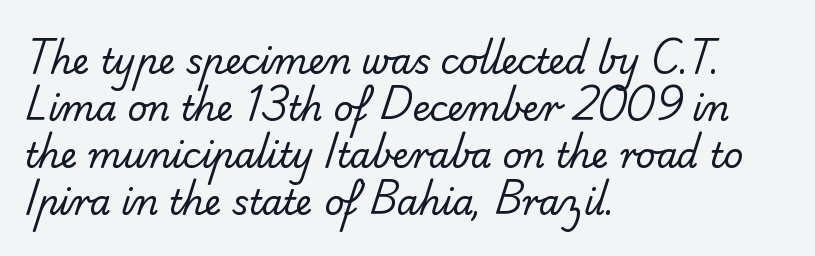
Q: Is the text bold? A: No.
Q: Is the typeface a serif or a sans-serif typeface? A: Sans-serif.
Q: Is the text underlined? A: No.
Q: How is the paragraph aligned? A: Left-aligned.
Q: Is the spacing between letters normal or unusually wide? A: Normal.
Q: Is the spacing between lines tight, normal or loose? A: Normal.
Q: Width (condensed, normal, or wide)? A: Normal.
Q: Stroke contrast? A: Low.
Q: x-height? A: Small.
Q: Monospaced? A: No.
